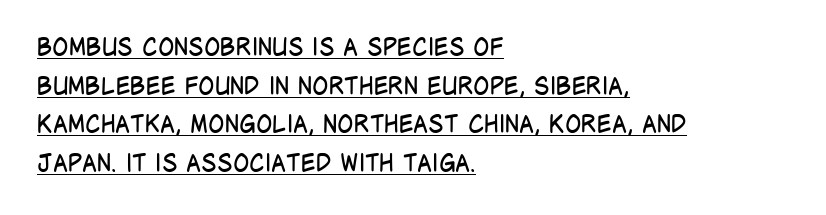
{"italic": "no", "bold": "no", "underline": "yes", "align": "left", "line_spacing": "normal", "line_spacing_ratio": 1.61, "letter_spacing": "normal", "letter_spacing_em": 0.0, "glyph_px": 24}
